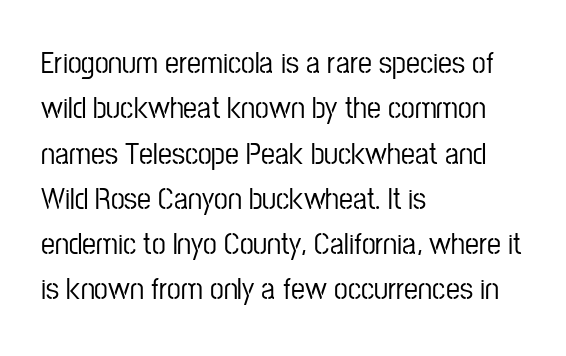
Bare-footed words on every line. Observe the ordinary spacing: letters are neighbours, not strangers. This sample is left-justified, so line endings fall wherever the words run out. Font category for this specimen: sans-serif.
